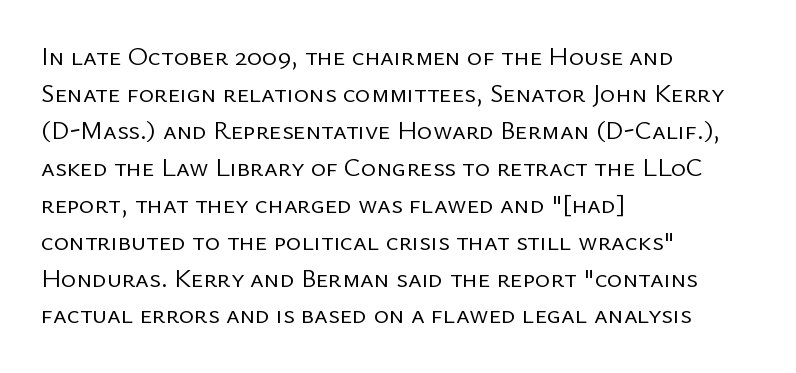
Q: Is the text bold? A: No.
Q: Is the text italic (slanted)? A: No, it is upright.
Q: Is the text underlined? A: No.
Q: How is the paragraph aligned? A: Left-aligned.
Q: Is the spacing between letters normal or unusually wide? A: Normal.
Q: Is the spacing between lines tight, normal or loose? A: Normal.
